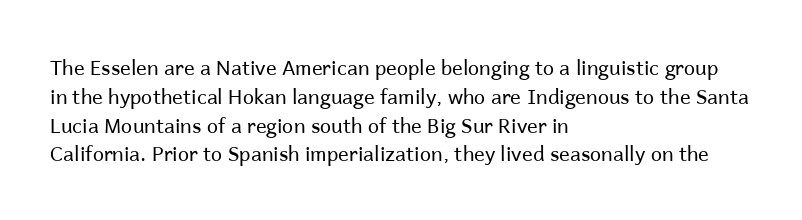
Vertical strokes here are truly vertical. The typesetting does not lean heavy: it is not bold. These lines keep a tight, regular rhythm from letter to letter. Anything drawn beneath the words? Only blank space. The designer left line spacing at the default. Caption: multi-line text, flush left, ragged right.
